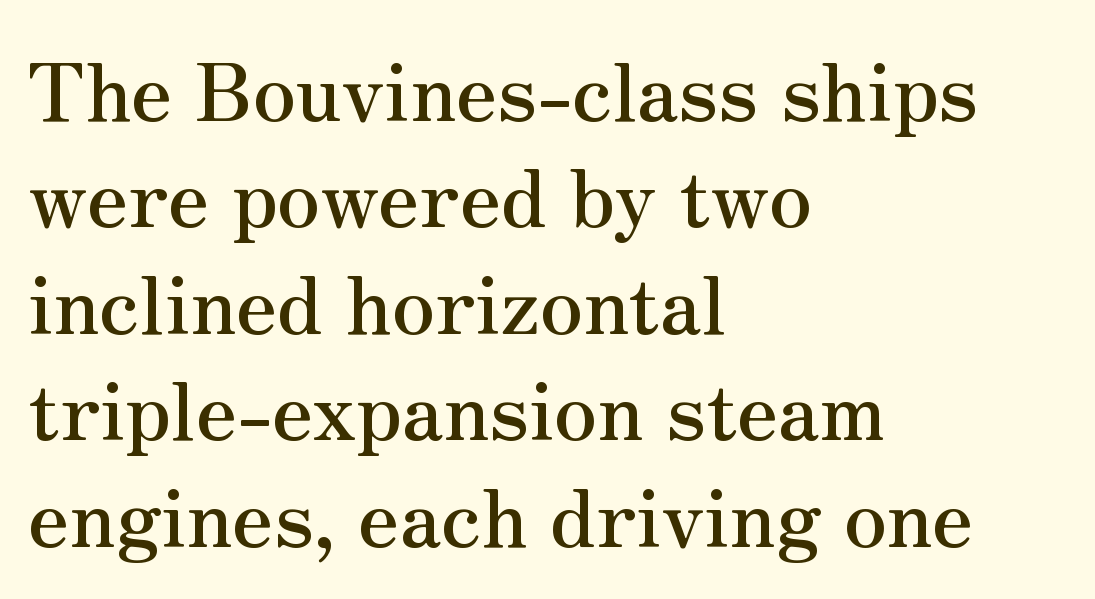
The gap between lines stays unmarked. The type family on display is of the serif kind. How would I describe the line gaps? Plain and ordinary. Compared with a centered layout, this one pins lines to the left instead.
